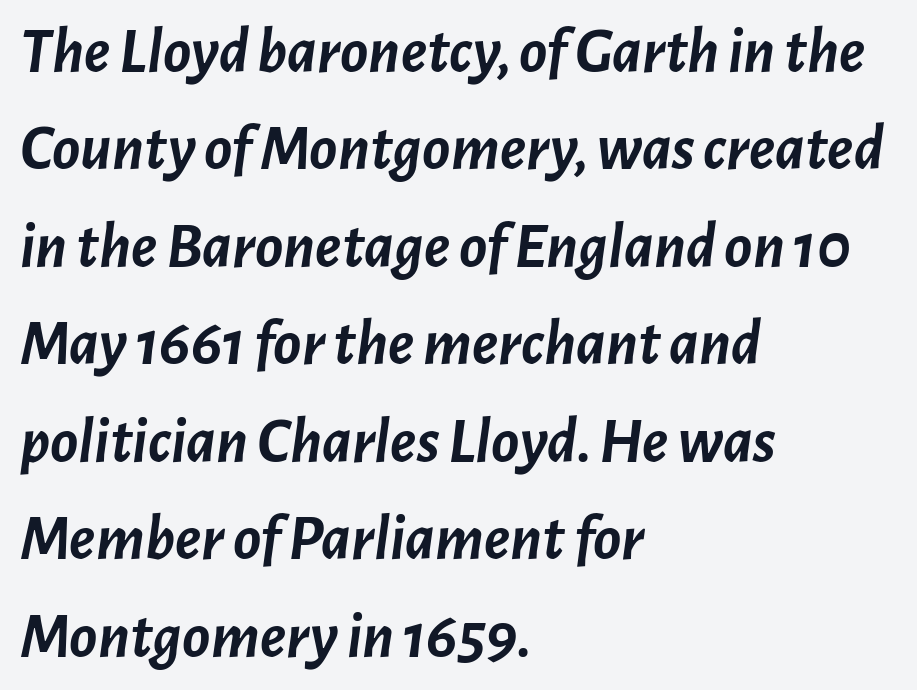
The passage shown stacks its lines at a standard gap. A typesetter would call this zero additional tracking. A dark, heavy texture on the line: the type is bold. Each letter keeps its own natural width here, so spacing adapts to shape. Nobody drew a line under any word here.
